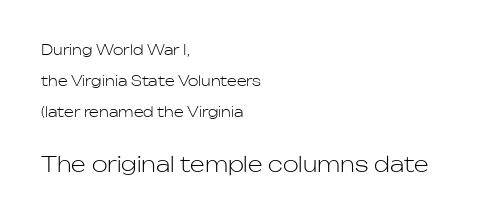
The image shows 21 px text type, upright; set left-aligned, loose line spacing (2.21x), normal letter spacing, not underlined; the second (bottom) block is 1.5x larger.
